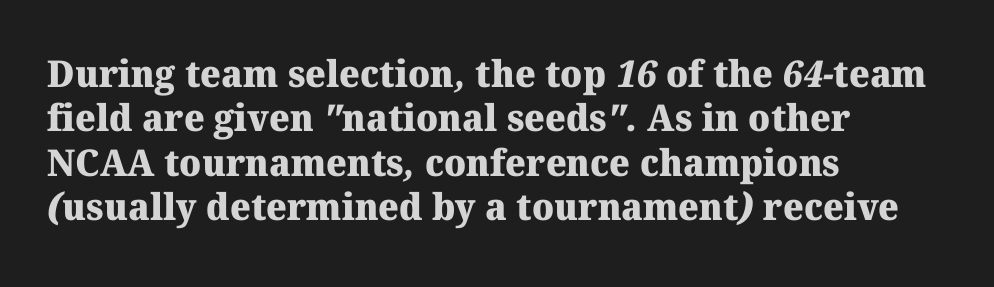
Strong, thick strokes mark this as bold type. The string is rendered with underlining switched off. Does the type have serifs? Yes, each stem ends in a small foot. Spacing verdict: proportional, widths tailored to each character.
